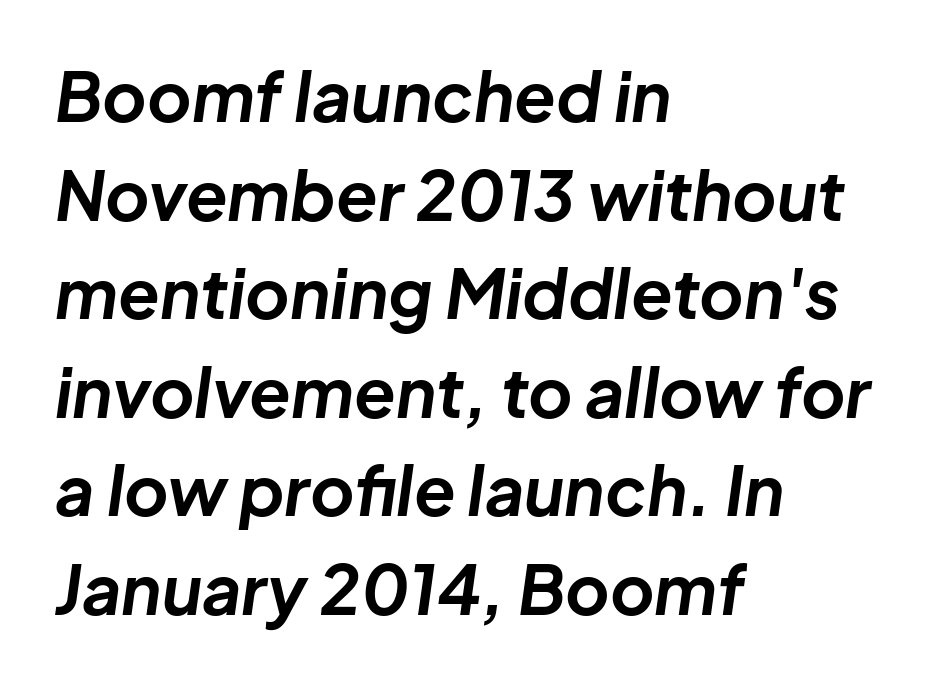
Left-aligned paragraph, ragged on the right. Each letter keeps its own natural width here, so spacing adapts to shape. Bold? Absolutely — the strokes are thick and heavy. You can tell it's italic because the verticals aren't actually vertical.
